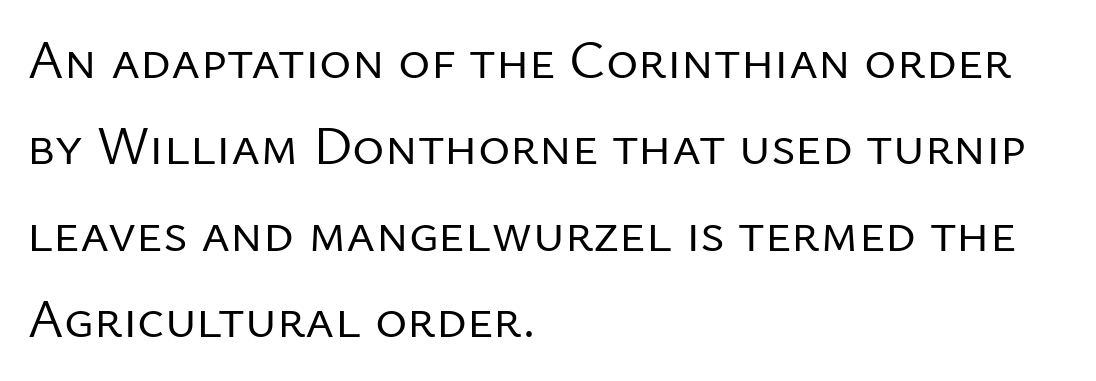
The image shows 55 px regular-weight sans-serif type, upright; set left-aligned, normal line spacing (1.57x), normal letter spacing, not underlined; low stroke contrast and a medium x-height.
